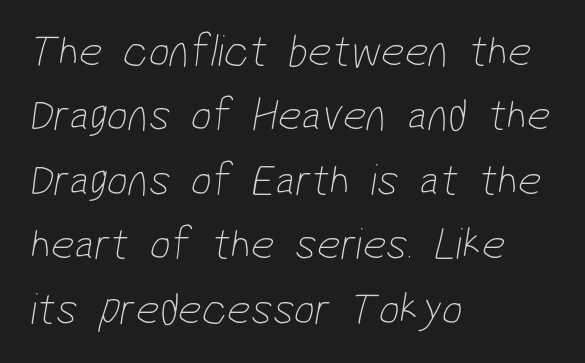
The image shows 46 px thin, condensed sans-serif type; set left-aligned, normal line spacing (1.4x), normal letter spacing, not underlined; low stroke contrast and a medium x-height.
